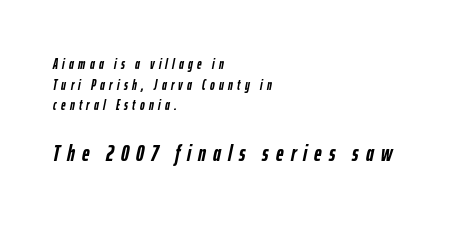
Q: Is the text bold? A: Yes.
Q: Is the text italic (slanted)? A: Yes, it leans right by about 12 degrees.
Q: Is the text underlined? A: No.
Q: How is the paragraph aligned? A: Left-aligned.
Q: Is the spacing between letters normal or unusually wide? A: Unusually wide.
Q: Is the spacing between lines tight, normal or loose? A: Normal.
Q: Which block of text is set in a larger size, the first (top) or the second (bottom)? A: The second (bottom) one.
